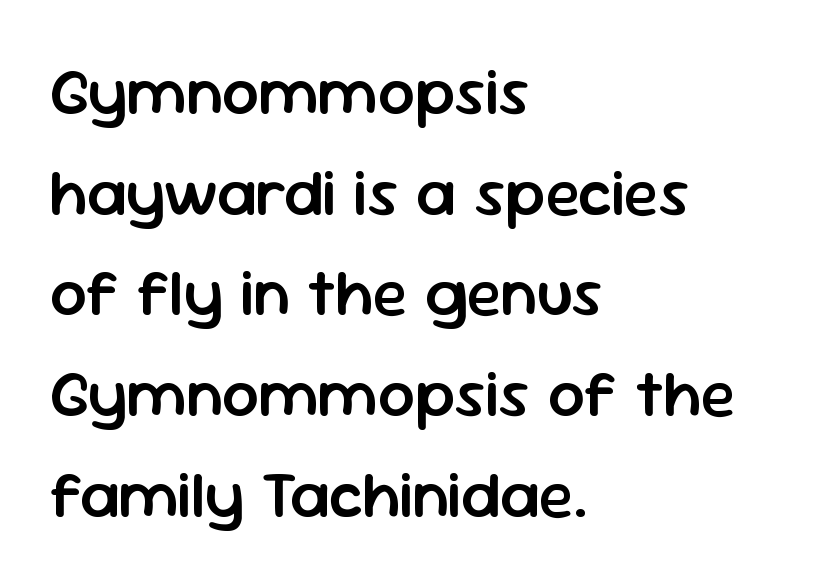
The image shows 65 px semibold sans-serif type, upright; set left-aligned, normal line spacing (1.55x), normal letter spacing, not underlined; low stroke contrast and a medium x-height.
